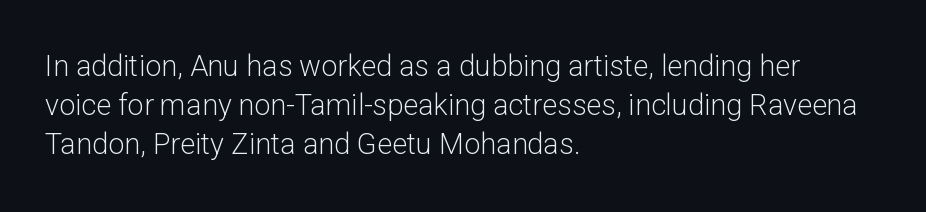
In terms of letterform style, serifs are entirely absent. Is the type heavy? It reads as light-to-regular instead. Italic: no, the glyphs are upright roman. How are the letters spaced? Ordinarily, with no added tracking. The designer left line spacing at the default. The foot of each line stays bare and open.
